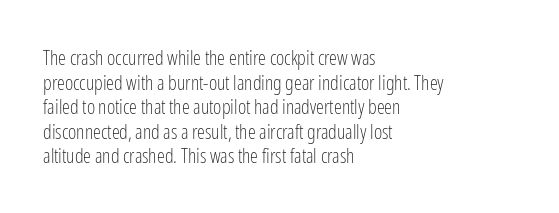
Casual observation: everything's shoved over to the left. This is not heavy type; no bold has been used. Italic? Not at all — the glyphs are vertical. The space beneath each line is pristine and unruled. No extra tracking has been applied to these lines.
